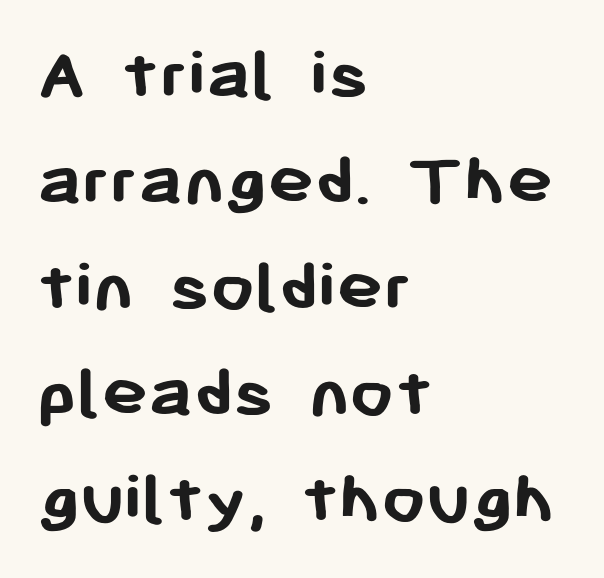
The compositor pushed each line to the left boundary. The zone under the glyphs is completely vacant. This rendering employs a face without finishing strokes, i.e., a sans-serif. The rendering uses natural spacing where letterforms have individual widths. Quick note: interline space is typical.
